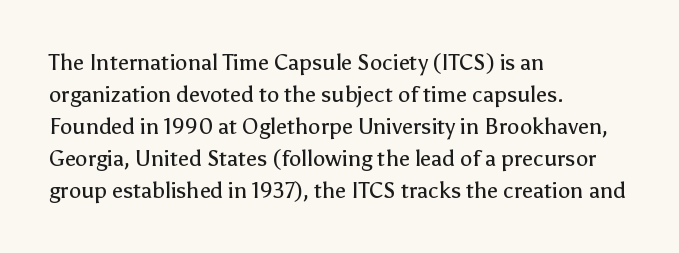
{"italic": "no", "bold": "no", "underline": "no", "align": "left", "line_spacing": "normal", "line_spacing_ratio": 1.45, "letter_spacing": "normal", "letter_spacing_em": 0.0, "glyph_px": 22}
